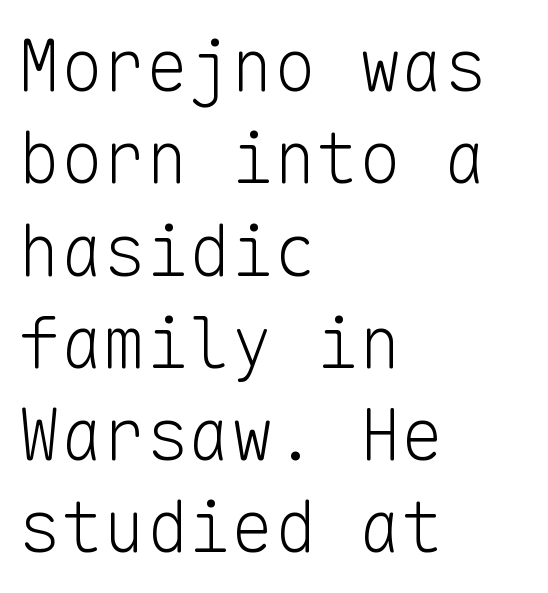
Q: Is the text bold? A: No.
Q: Is the text italic (slanted)? A: No, it is upright.
Q: Is the typeface a serif or a sans-serif typeface? A: Sans-serif.
Q: Is the text underlined? A: No.
Q: How is the paragraph aligned? A: Left-aligned.
Q: Is the spacing between letters normal or unusually wide? A: Normal.
Q: Is the spacing between lines tight, normal or loose? A: Normal.
Q: Width (condensed, normal, or wide)? A: Normal.
Q: Stroke contrast? A: Low.
Q: x-height? A: Medium.
Q: Monospaced? A: Yes.
